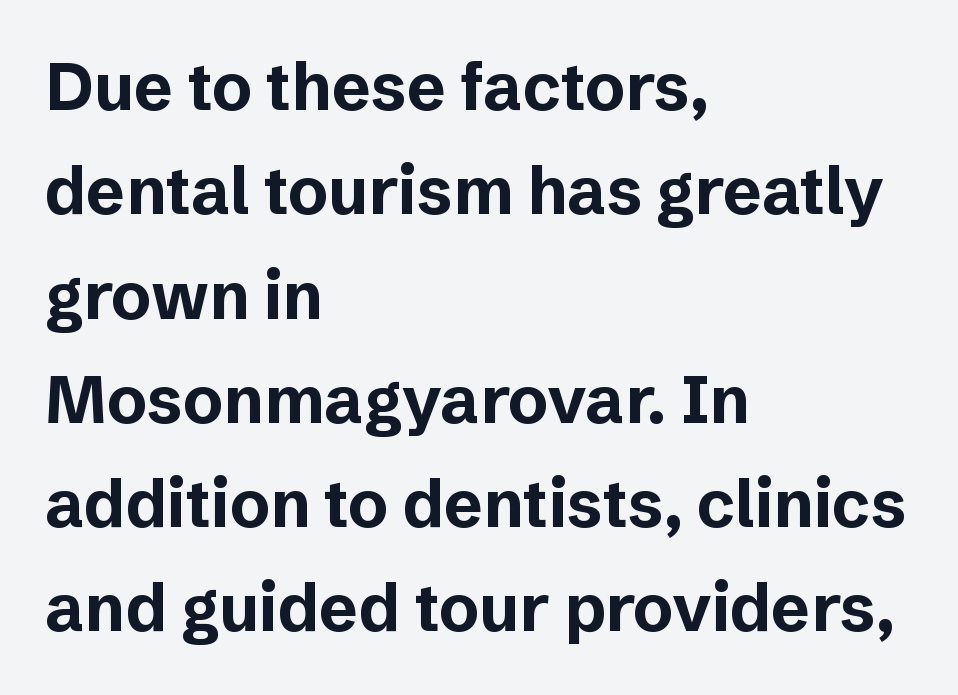
The image shows 66 px bold sans-serif type, upright; set left-aligned, normal line spacing (1.58x), normal letter spacing, not underlined; low stroke contrast and a medium x-height.
